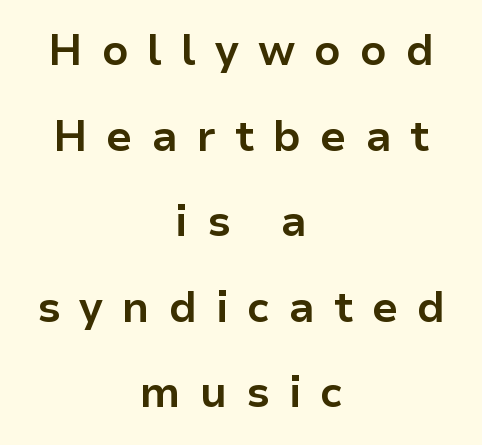
{"serif": "no", "italic": "no", "bold": "yes", "weight": "bold", "width": "normal", "stroke_contrast": "low", "x_height": "medium", "monospaced": "no", "underline": "no", "align": "center", "line_spacing": "loose", "line_spacing_ratio": 1.99, "letter_spacing": "wide", "letter_spacing_em": 0.44, "glyph_px": 43}
